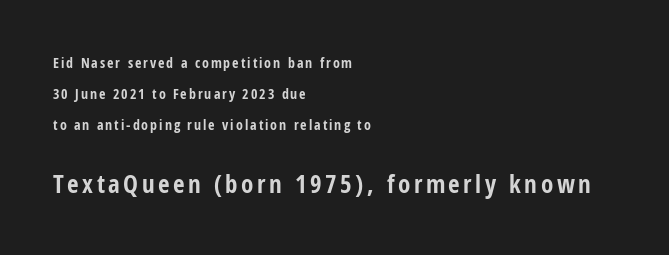
Does the weight exceed regular? Yes, all the way to bold. Reading top to bottom, the characters get bigger at the block break. Rule under the text: the space is simply empty. These lines stand farther apart than default settings would place them. These lines were composed using upright roman letters.
